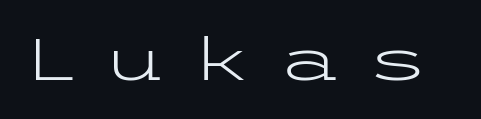
Q: Is the text bold? A: No.
Q: Is the text italic (slanted)? A: No, it is upright.
Q: Is the typeface a serif or a sans-serif typeface? A: Sans-serif.
Q: Is the text underlined? A: No.
Q: Is the spacing between letters normal or unusually wide? A: Unusually wide.
Q: Width (condensed, normal, or wide)? A: Wide.
Q: Stroke contrast? A: Low.
Q: x-height? A: Medium.
